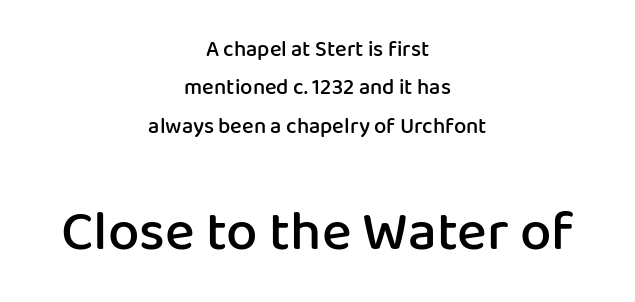
Q: Is the text bold? A: Semi-bold.
Q: Is the text italic (slanted)? A: No, it is upright.
Q: Is the typeface a serif or a sans-serif typeface? A: Sans-serif.
Q: Is the text underlined? A: No.
Q: How is the paragraph aligned? A: Centered.
Q: Is the spacing between letters normal or unusually wide? A: Normal.
Q: Which block of text is set in a larger size, the first (top) or the second (bottom)? A: The second (bottom) one.
Q: Width (condensed, normal, or wide)? A: Normal.
Q: Stroke contrast? A: Low.
Q: x-height? A: Medium.
Q: Monospaced? A: No.
